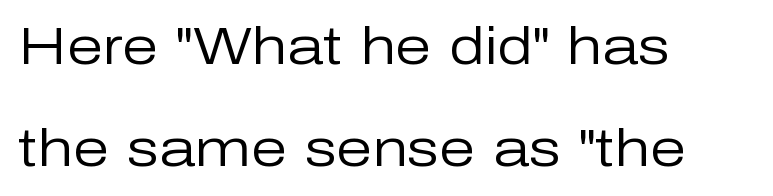
The image shows 52 px regular-weight sans-serif type, upright; set left-aligned, loose line spacing (1.97x), normal letter spacing, not underlined; low stroke contrast and a medium x-height.
